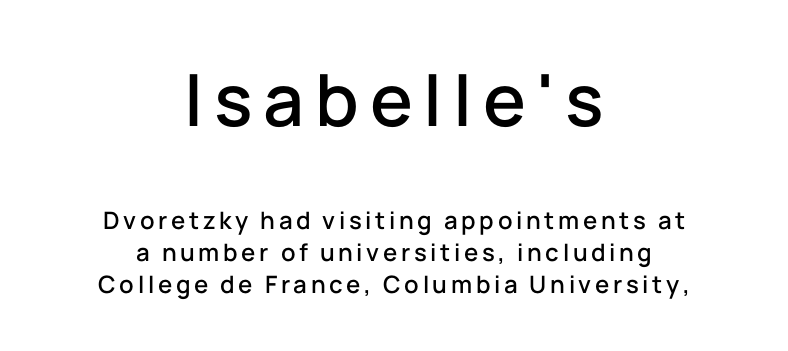
Horizontally, the lines are justified to the midpoint only. Spacing verdict: proportional, widths tailored to each character. Look at the glyph heights: the upper group is clearly the bigger setting. These lines sit exactly where default settings would place them.
